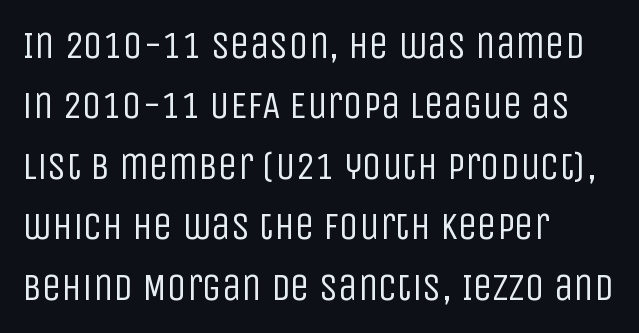
{"serif": "no", "italic": "no", "bold": "no", "weight": "regular", "width": "condensed", "stroke_contrast": "low", "x_height": "large", "monospaced": "no", "underline": "no", "align": "left", "line_spacing": "normal", "line_spacing_ratio": 1.55, "letter_spacing": "normal", "letter_spacing_em": 0.0, "glyph_px": 39}
